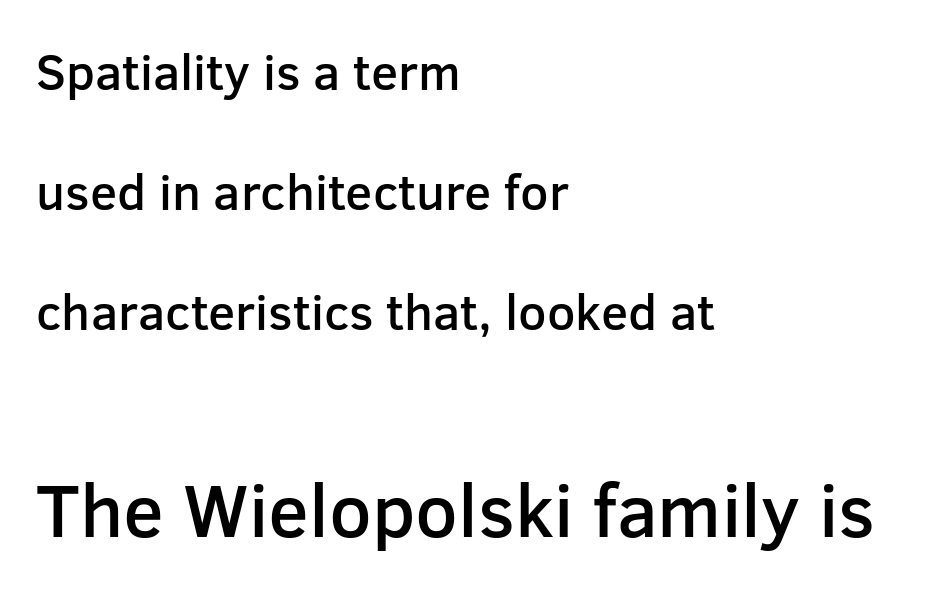
Q: Is the text bold? A: Semi-bold.
Q: Is the text italic (slanted)? A: No, it is upright.
Q: Is the typeface a serif or a sans-serif typeface? A: Sans-serif.
Q: Is the text underlined? A: No.
Q: How is the paragraph aligned? A: Left-aligned.
Q: Is the spacing between letters normal or unusually wide? A: Normal.
Q: Is the spacing between lines tight, normal or loose? A: Loose.
Q: Which block of text is set in a larger size, the first (top) or the second (bottom)? A: The second (bottom) one.
Q: Width (condensed, normal, or wide)? A: Normal.
Q: Stroke contrast? A: Low.
Q: x-height? A: Medium.
Q: Monospaced? A: No.
